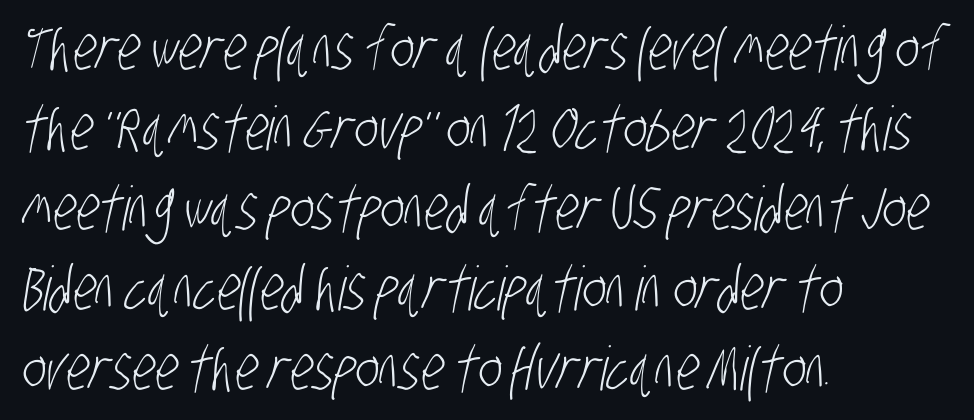
{"serif": "no", "bold": "no", "weight": "light", "width": "condensed", "stroke_contrast": "low", "x_height": "large", "monospaced": "no", "underline": "no", "align": "left", "line_spacing": "normal", "line_spacing_ratio": 1.31, "letter_spacing": "normal", "letter_spacing_em": 0.0, "glyph_px": 61}
